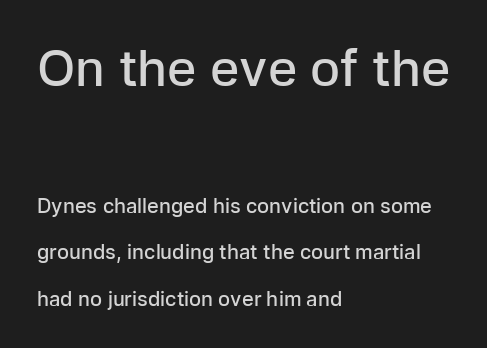
Standard letterfit; no display-style spreading of the glyphs. The more generous point size was reserved for the upper chunk. The rendering uses a large line-height, opening up the rows. The strip under each line holds only bare page. The characters look somewhat weighty, a semibold short of true bold.
